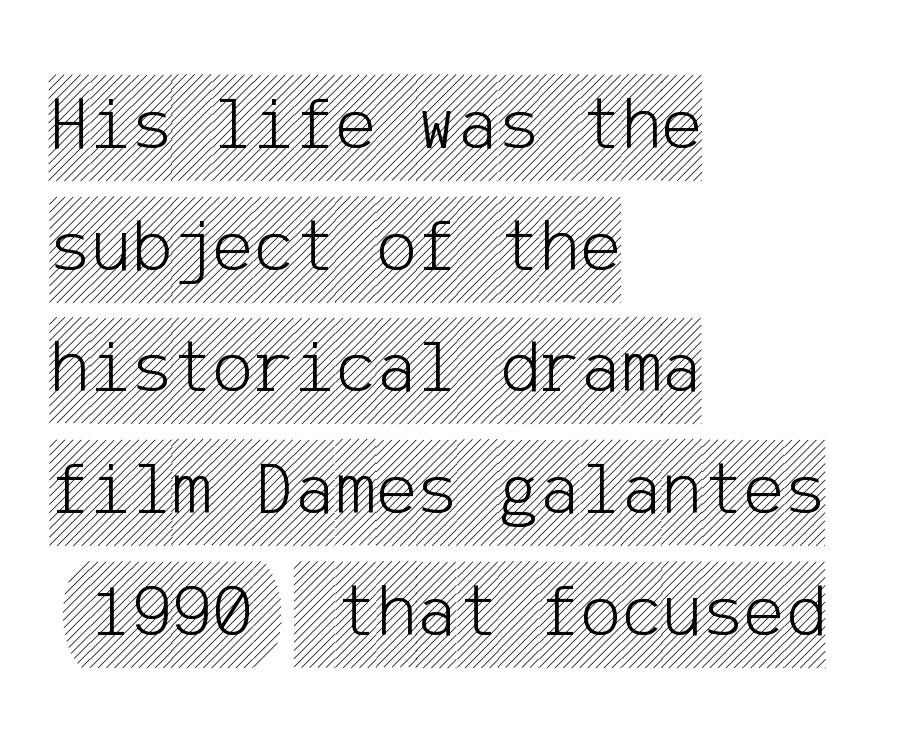
Caption: multi-line text, flush left, ragged right. The leading is moderate, giving the passage an even texture. The words here are not underlined. Nobody touched the tracking dial on this one. The font's upright variant was chosen for this text.
